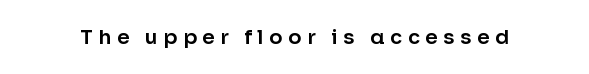
The image shows 20 px text type, upright; set unusually wide letter spacing (+0.28 em), not underlined.
